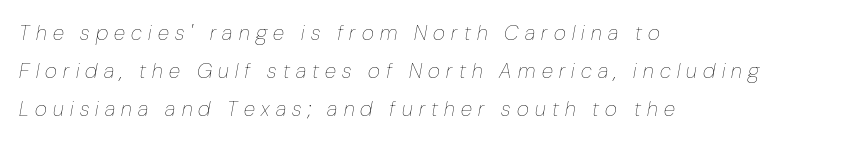
In terms of letterspacing, this is a distinctly airy, spread setting. Every character sits at an angle, as italics do. The strokes carry an ordinary text weight at most. Just letters on the line, the space beneath them empty. This rendering uses left alignment, leaving the right contour irregular.
